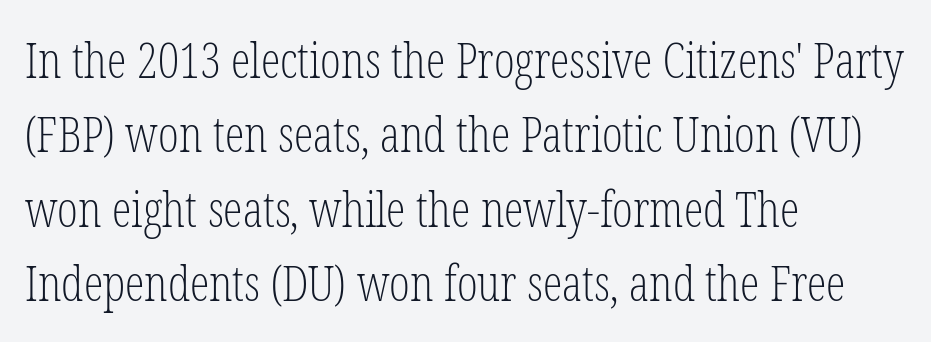
Q: Is the text bold? A: No.
Q: Is the text italic (slanted)? A: No, it is upright.
Q: Is the typeface a serif or a sans-serif typeface? A: Serif.
Q: Is the text underlined? A: No.
Q: How is the paragraph aligned? A: Left-aligned.
Q: Is the spacing between letters normal or unusually wide? A: Normal.
Q: Is the spacing between lines tight, normal or loose? A: Normal.
Q: Width (condensed, normal, or wide)? A: Condensed.
Q: Stroke contrast? A: Low.
Q: x-height? A: Medium.
Q: Monospaced? A: No.
